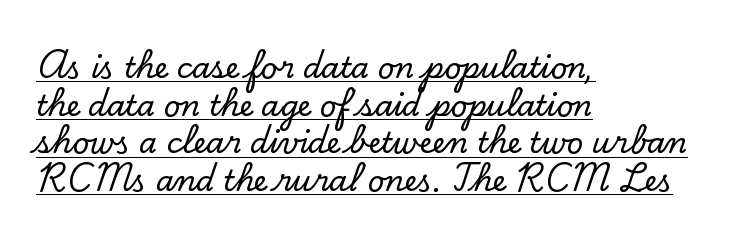
The image shows 29 px serif type; set left-aligned, normal line spacing (1.3x), normal letter spacing, underlined; low stroke contrast and a small x-height.
